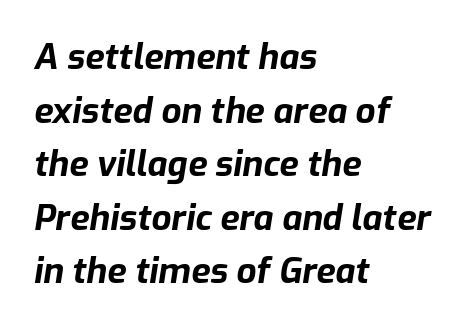
{"italic": "yes", "lean": "right", "slant_degrees": 9, "bold": "yes", "weight": "bold", "width": "normal", "stroke_contrast": "low", "x_height": "medium", "monospaced": "no", "underline": "no", "align": "left", "line_spacing": "normal", "line_spacing_ratio": 1.53, "letter_spacing": "normal", "letter_spacing_em": 0.0, "glyph_px": 35}
